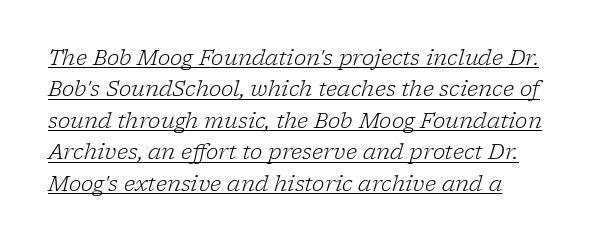
Glyph-to-glyph distance matches everyday printed text. The weight would be labelled regular, book, light, or lighter still. Decoration check: the copy is underlined. Quick note: italic. Summary of vertical rhythm: regular, with standard interline spacing. This sample is left-justified, so line endings fall wherever the words run out.
